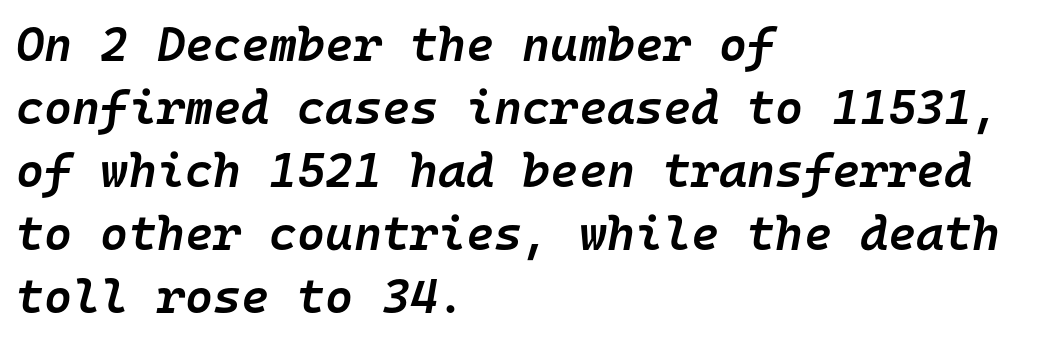
Q: Is the text bold? A: Semi-bold.
Q: Is the text italic (slanted)? A: Yes, it leans right by about 10 degrees.
Q: Is the text underlined? A: No.
Q: How is the paragraph aligned? A: Left-aligned.
Q: Is the spacing between letters normal or unusually wide? A: Normal.
Q: Is the spacing between lines tight, normal or loose? A: Normal.
Q: Width (condensed, normal, or wide)? A: Normal.
Q: Stroke contrast? A: Low.
Q: x-height? A: Medium.
Q: Monospaced? A: Yes.
